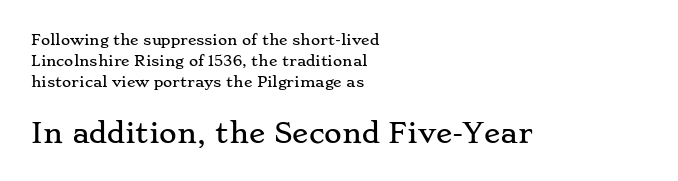
Q: Is the text italic (slanted)? A: No, it is upright.
Q: Is the text underlined? A: No.
Q: How is the paragraph aligned? A: Left-aligned.
Q: Is the spacing between letters normal or unusually wide? A: Normal.
Q: Is the spacing between lines tight, normal or loose? A: Normal.
Q: Which block of text is set in a larger size, the first (top) or the second (bottom)? A: The second (bottom) one.
